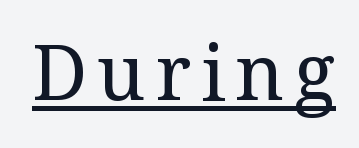
Font category for this specimen: serif. Nope, not italic — everything's standing straight. You could not count columns in this text — the font is proportionally spaced. Quick note: underline on. Summary of weight: not heavy and not bold.
